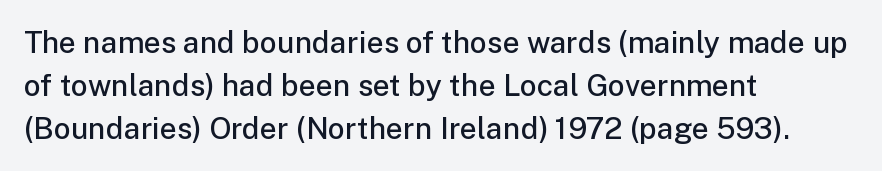
{"serif": "no", "italic": "no", "bold": "semi", "weight": "semibold", "width": "normal", "stroke_contrast": "low", "x_height": "medium", "monospaced": "no", "underline": "no", "align": "left", "line_spacing": "normal", "line_spacing_ratio": 1.44, "letter_spacing": "normal", "letter_spacing_em": 0.0, "glyph_px": 30}
